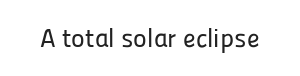
Is there any slant? The stems are plumb. Descenders are the only things crossing below the line. The line texture is even and compact thanks to regular tracking.
